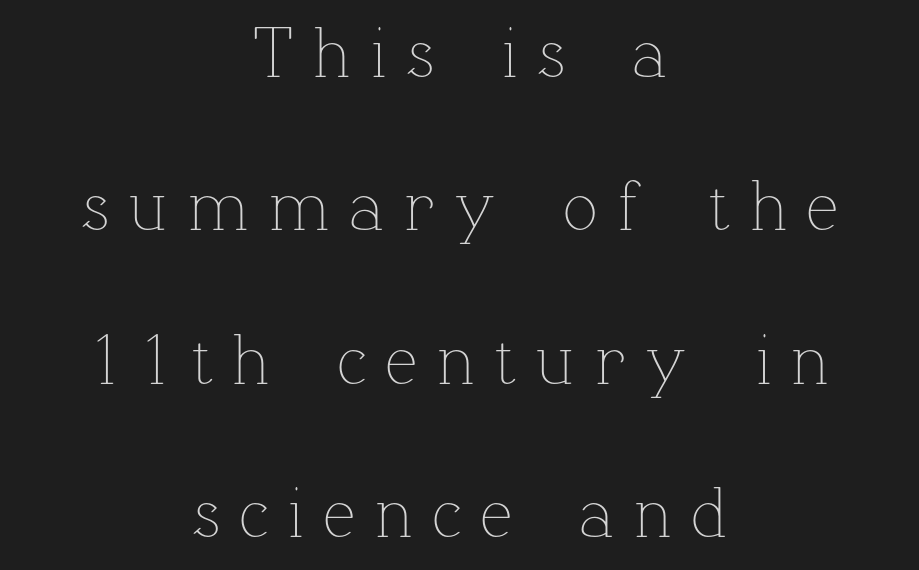
Does the copy run flush right? No — it is centered line by line. Designer's note — italics off, roman on. Widely set lines give the paragraph a tall, airy silhouette. Here the designer chose a conventional face with non-uniform glyph widths.
